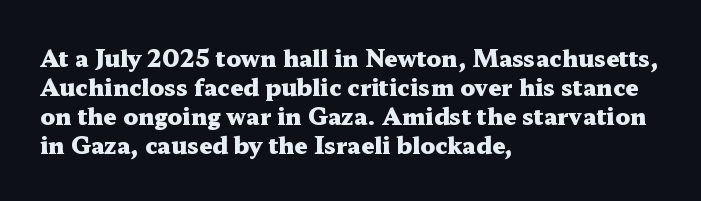
The image shows 23 px bold type, upright; set left-aligned, normal line spacing (1.26x), normal letter spacing, not underlined.
